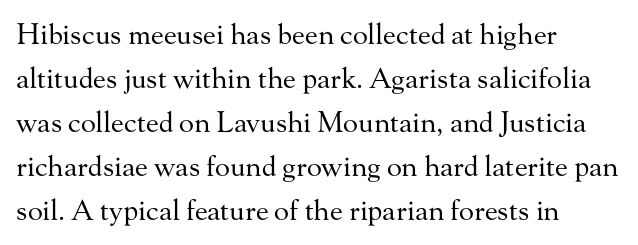
{"serif": "yes", "italic": "no", "bold": "no", "weight": "regular", "width": "normal", "stroke_contrast": "medium", "x_height": "small", "monospaced": "no", "underline": "no", "align": "left", "line_spacing": "normal", "line_spacing_ratio": 1.57, "letter_spacing": "normal", "letter_spacing_em": 0.0, "glyph_px": 28}
